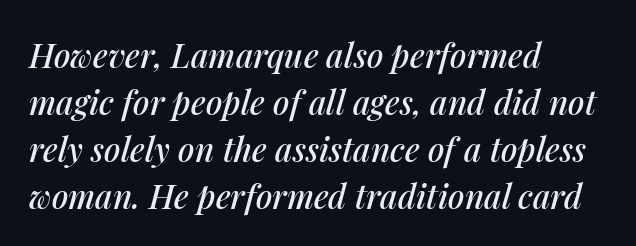
Compared with ordinary roman type, these characters are visibly tilted. Regular leading. Look at the tracking — it's just the regular setting, nothing added. The paragraph shown leans on its left margin.
